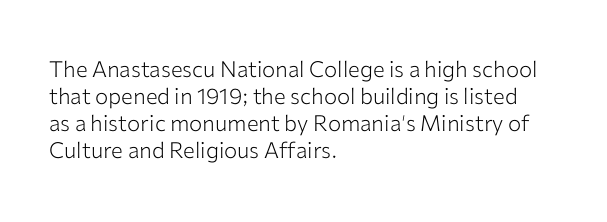
Q: Is the text bold? A: No.
Q: Is the text italic (slanted)? A: No, it is upright.
Q: Is the text underlined? A: No.
Q: How is the paragraph aligned? A: Left-aligned.
Q: Is the spacing between letters normal or unusually wide? A: Normal.
